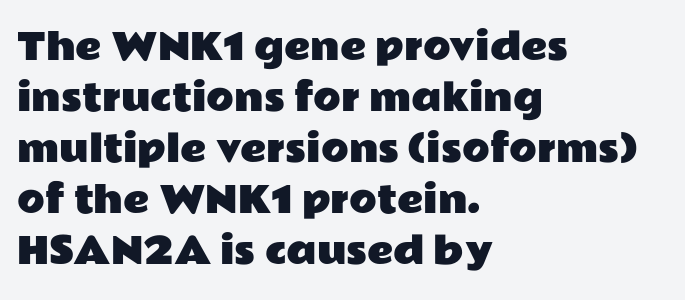
The image shows 36 px wide sans-serif type, upright; set left-aligned, normal line spacing (1.42x), normal letter spacing, not underlined; low stroke contrast and a medium x-height.
